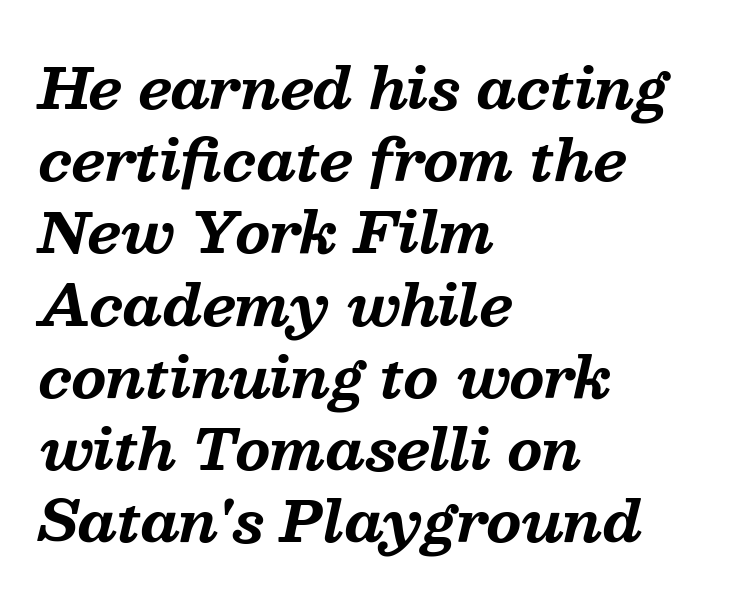
The face used here is seriffed, in the tradition of book romans. Horizontally, the lines are justified to the leading edge only. The rendering uses a moderate line-height, typical for paragraphs. A dark, heavy texture on the line: the type is bold. A typesetter would call this proportional, since set widths differ per character. The string is rendered with underlining switched off.
